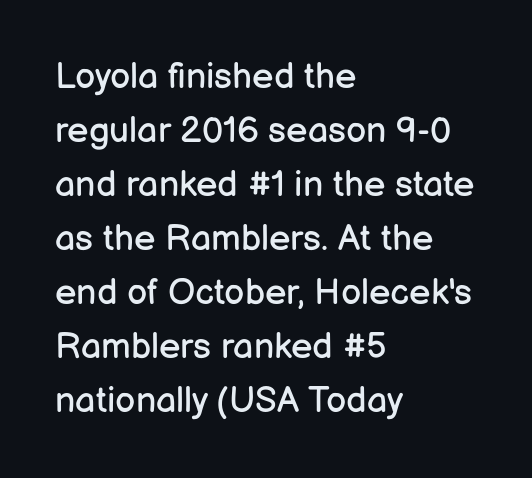
Q: Is the text bold? A: No.
Q: Is the text italic (slanted)? A: No, it is upright.
Q: Is the typeface a serif or a sans-serif typeface? A: Sans-serif.
Q: Is the text underlined? A: No.
Q: How is the paragraph aligned? A: Left-aligned.
Q: Is the spacing between letters normal or unusually wide? A: Normal.
Q: Is the spacing between lines tight, normal or loose? A: Normal.
Q: Width (condensed, normal, or wide)? A: Normal.
Q: Stroke contrast? A: Low.
Q: x-height? A: Medium.
Q: Monospaced? A: No.
